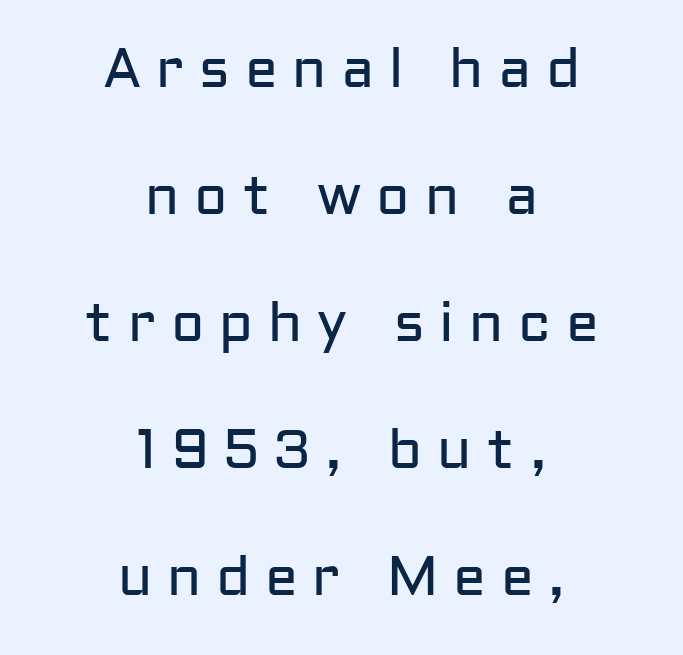
Q: Is the text bold? A: No.
Q: Is the text italic (slanted)? A: No, it is upright.
Q: Is the typeface a serif or a sans-serif typeface? A: Sans-serif.
Q: Is the text underlined? A: No.
Q: How is the paragraph aligned? A: Centered.
Q: Is the spacing between letters normal or unusually wide? A: Unusually wide.
Q: Is the spacing between lines tight, normal or loose? A: Loose.
Q: Width (condensed, normal, or wide)? A: Normal.
Q: Stroke contrast? A: Low.
Q: x-height? A: Medium.
Q: Monospaced? A: No.
